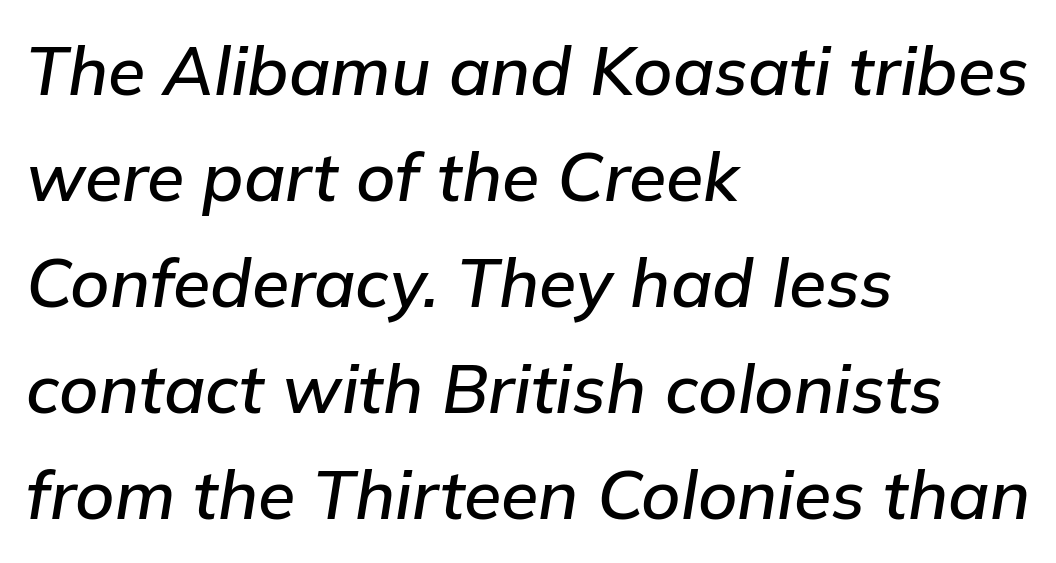
Q: Is the text italic (slanted)? A: Yes, it leans right by about 9 degrees.
Q: Is the text underlined? A: No.
Q: How is the paragraph aligned? A: Left-aligned.
Q: Is the spacing between letters normal or unusually wide? A: Normal.
Q: Is the spacing between lines tight, normal or loose? A: Normal.
Q: Width (condensed, normal, or wide)? A: Normal.
Q: Stroke contrast? A: Low.
Q: x-height? A: Medium.
Q: Monospaced? A: No.
